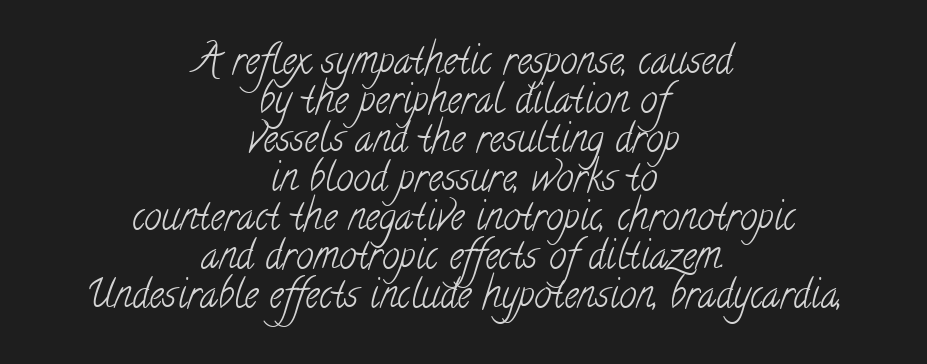
{"serif": "yes", "bold": "no", "weight": "light", "width": "condensed", "stroke_contrast": "low", "x_height": "small", "monospaced": "no", "underline": "no", "align": "center", "line_spacing": "tight", "line_spacing_ratio": 1.0, "letter_spacing": "normal", "letter_spacing_em": 0.0, "glyph_px": 39}
